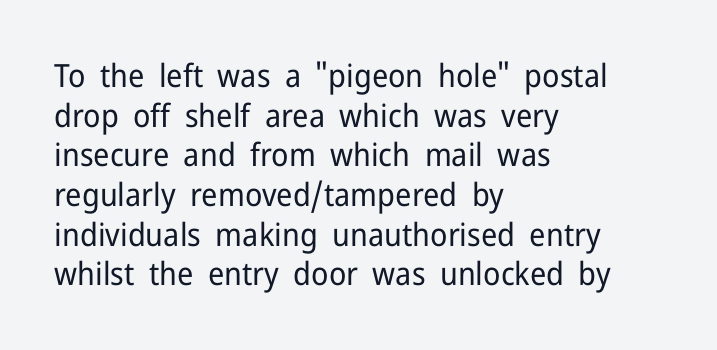
Q: Is the text bold? A: No.
Q: Is the text italic (slanted)? A: No, it is upright.
Q: Is the typeface a serif or a sans-serif typeface? A: Sans-serif.
Q: Is the text underlined? A: No.
Q: How is the paragraph aligned? A: Left-aligned.
Q: Is the spacing between letters normal or unusually wide? A: Normal.
Q: Width (condensed, normal, or wide)? A: Normal.
Q: Stroke contrast? A: Low.
Q: x-height? A: Medium.
Q: Monospaced? A: No.
